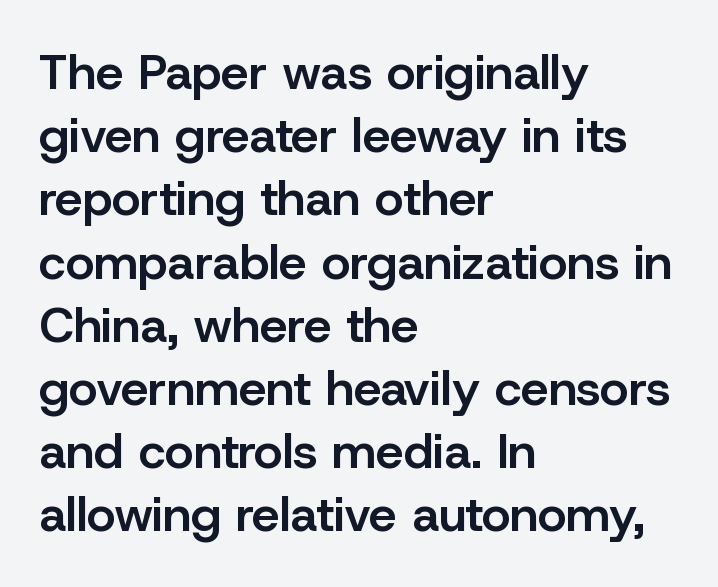
Q: Is the text bold? A: Semi-bold.
Q: Is the text italic (slanted)? A: No, it is upright.
Q: Is the typeface a serif or a sans-serif typeface? A: Sans-serif.
Q: Is the text underlined? A: No.
Q: How is the paragraph aligned? A: Left-aligned.
Q: Is the spacing between letters normal or unusually wide? A: Normal.
Q: Is the spacing between lines tight, normal or loose? A: Normal.
Q: Width (condensed, normal, or wide)? A: Normal.
Q: Stroke contrast? A: Low.
Q: x-height? A: Medium.
Q: Monospaced? A: No.
